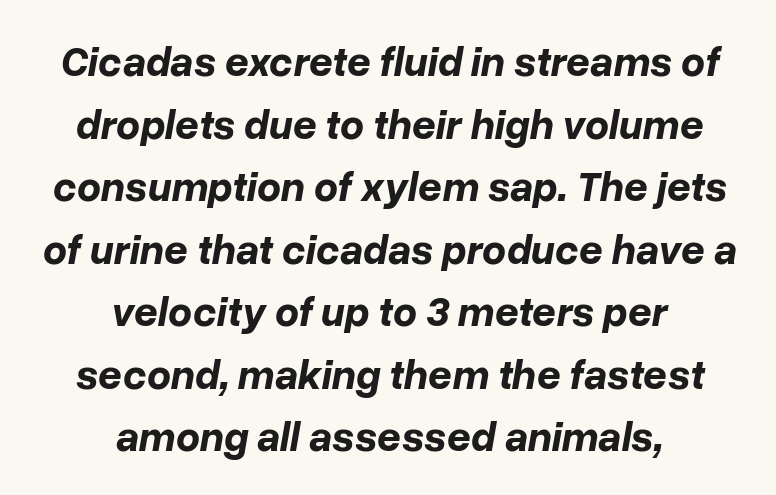
A typesetter would mark this as italic. The space beneath each line is pristine and unruled. No extra tracking has been applied to these lines. Set as a true bold cut, around the 700 mark.
